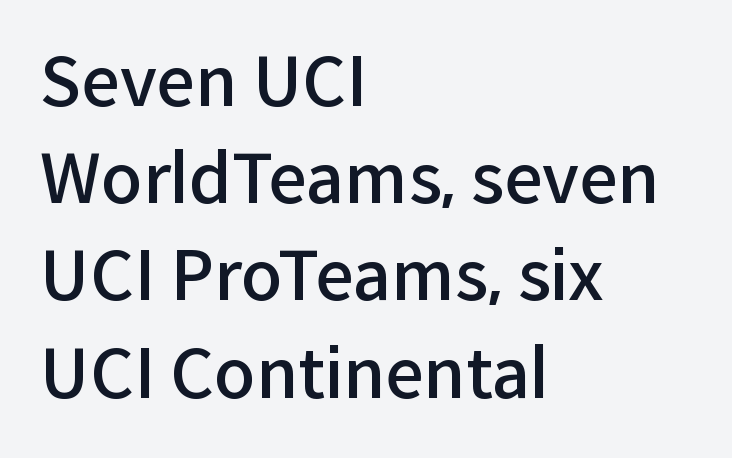
Q: Is the text bold? A: Semi-bold.
Q: Is the text italic (slanted)? A: No, it is upright.
Q: Is the typeface a serif or a sans-serif typeface? A: Sans-serif.
Q: Is the text underlined? A: No.
Q: How is the paragraph aligned? A: Left-aligned.
Q: Is the spacing between letters normal or unusually wide? A: Normal.
Q: Is the spacing between lines tight, normal or loose? A: Normal.
Q: Width (condensed, normal, or wide)? A: Normal.
Q: Stroke contrast? A: Low.
Q: x-height? A: Medium.
Q: Monospaced? A: No.
